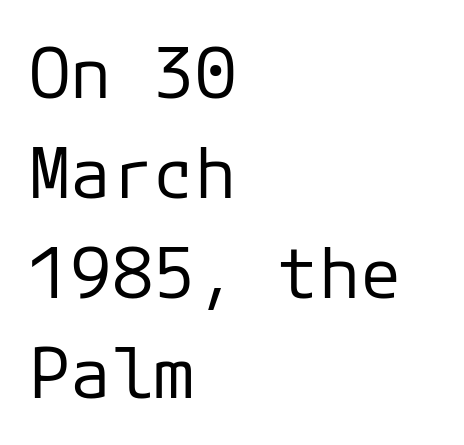
The image shows 69 px regular-weight sans-serif type, upright; set left-aligned, normal line spacing (1.45x), normal letter spacing, not underlined; low stroke contrast and a medium x-height.
